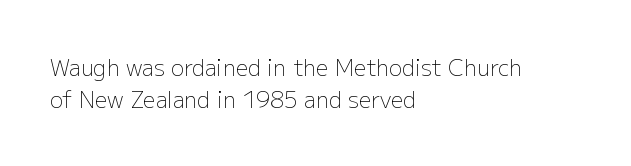
{"italic": "no", "bold": "no", "underline": "no", "align": "left", "line_spacing": "normal", "line_spacing_ratio": 1.46, "letter_spacing": "normal", "letter_spacing_em": 0.0, "glyph_px": 22}
